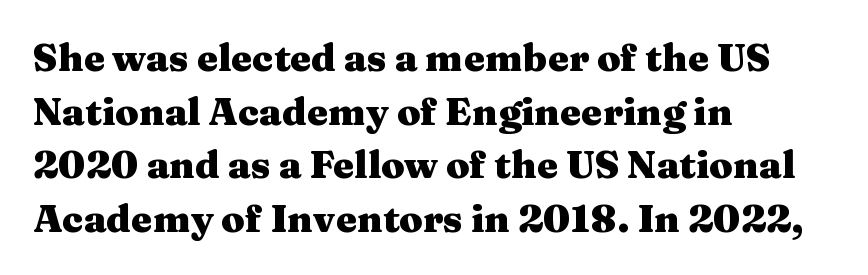
The designer left line spacing at the default. Does the copy run flush right? No — it runs flush left. How are the letters spaced? Ordinarily, with no added tracking. Observe the serifs anchoring each vertical stroke in this sample. Pretty heavy lettering here — definitely bold.
